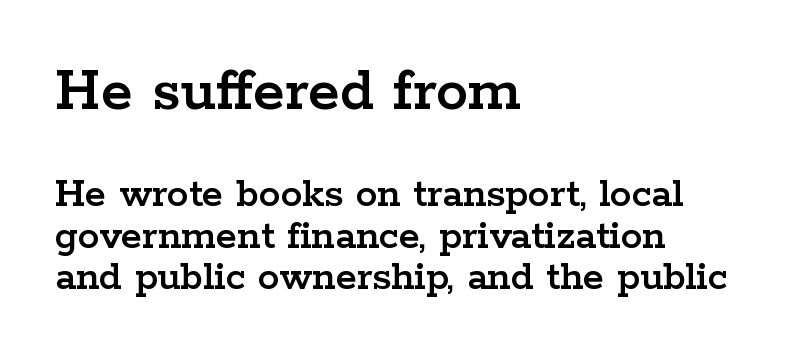
Q: Is the text italic (slanted)? A: No, it is upright.
Q: Is the typeface a serif or a sans-serif typeface? A: Serif.
Q: Is the text underlined? A: No.
Q: How is the paragraph aligned? A: Left-aligned.
Q: Is the spacing between letters normal or unusually wide? A: Normal.
Q: Is the spacing between lines tight, normal or loose? A: Tight.
Q: Which block of text is set in a larger size, the first (top) or the second (bottom)? A: The first (top) one.
Q: Width (condensed, normal, or wide)? A: Wide.
Q: Stroke contrast? A: Low.
Q: x-height? A: Medium.
Q: Monospaced? A: No.
